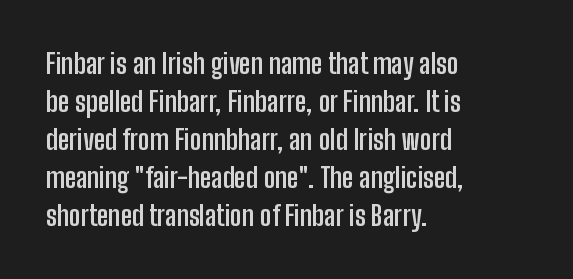
Q: Is the text bold? A: Yes.
Q: Is the text italic (slanted)? A: No, it is upright.
Q: Is the typeface a serif or a sans-serif typeface? A: Sans-serif.
Q: Is the text underlined? A: No.
Q: How is the paragraph aligned? A: Left-aligned.
Q: Is the spacing between letters normal or unusually wide? A: Normal.
Q: Is the spacing between lines tight, normal or loose? A: Normal.
Q: Width (condensed, normal, or wide)? A: Condensed.
Q: Stroke contrast? A: Low.
Q: x-height? A: Medium.
Q: Monospaced? A: No.
